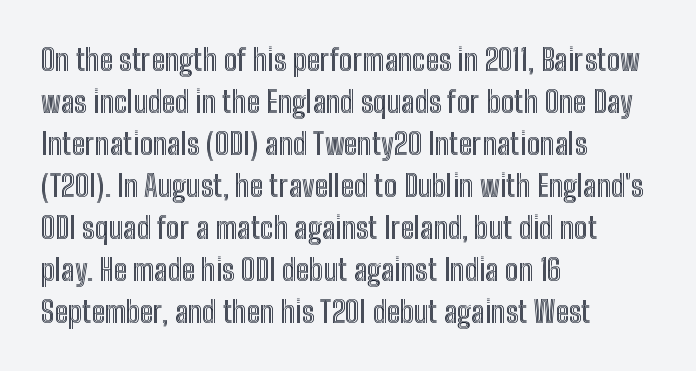
{"italic": "no", "width": "condensed", "x_height": "medium", "monospaced": "no", "underline": "no", "align": "left", "line_spacing": "normal", "line_spacing_ratio": 1.4, "letter_spacing": "normal", "letter_spacing_em": 0.0, "glyph_px": 30}
